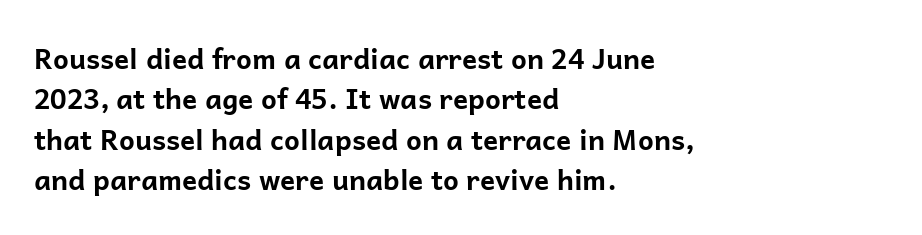
{"serif": "no", "italic": "no", "bold": "yes", "weight": "bold", "width": "normal", "stroke_contrast": "low", "x_height": "medium", "monospaced": "no", "underline": "no", "align": "left", "line_spacing": "normal", "line_spacing_ratio": 1.44, "letter_spacing": "normal", "letter_spacing_em": 0.0, "glyph_px": 28}
